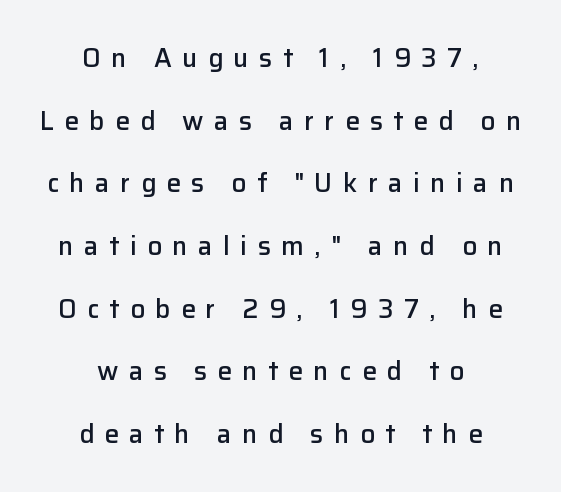
Q: Is the text bold? A: Semi-bold.
Q: Is the text italic (slanted)? A: No, it is upright.
Q: Is the text underlined? A: No.
Q: How is the paragraph aligned? A: Centered.
Q: Is the spacing between letters normal or unusually wide? A: Unusually wide.
Q: Is the spacing between lines tight, normal or loose? A: Loose.
